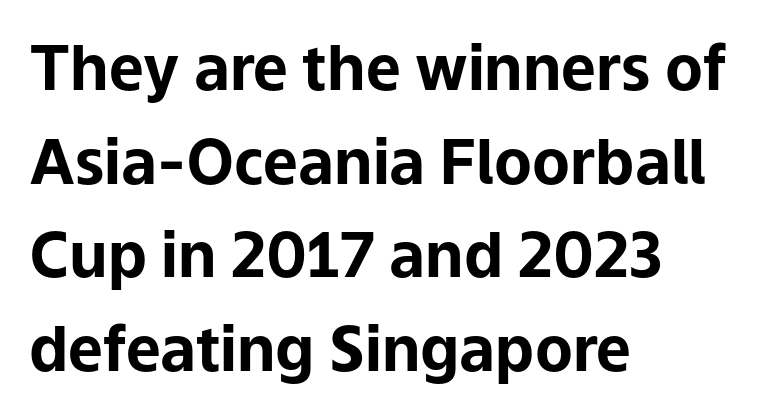
Font category for this specimen: sans-serif. The zone under the glyphs is completely vacant. Casual observation: everything's shoved over to the left. A dark, heavy texture on the line: the type is bold. What's the leading like? Ordinary, nothing unusual.
